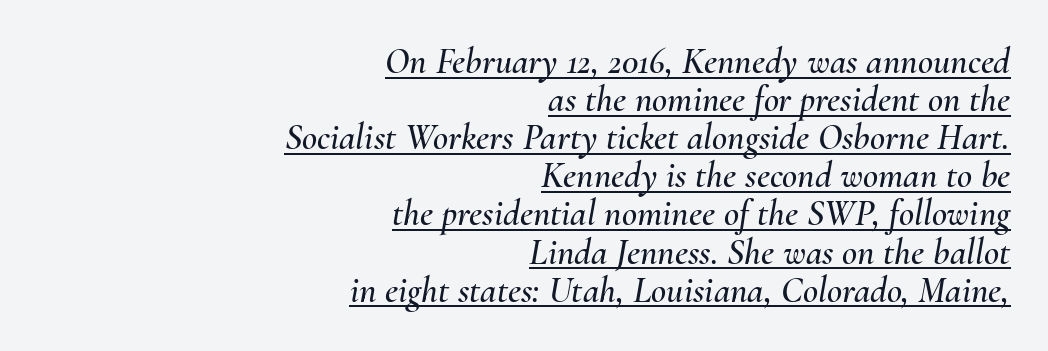
{"italic": "yes", "lean": "right", "slant_degrees": 10, "width": "normal", "stroke_contrast": "medium", "x_height": "small", "monospaced": "no", "underline": "yes", "align": "right", "line_spacing": "tight", "line_spacing_ratio": 1.03, "letter_spacing": "normal", "letter_spacing_em": 0.0, "glyph_px": 37}
